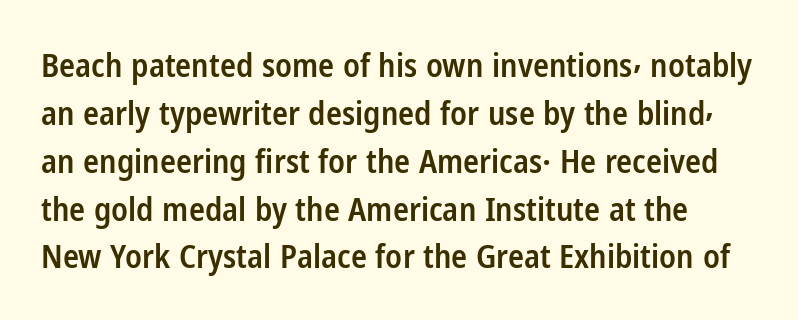
The image shows 33 px semibold, condensed sans-serif type, upright; set normal line spacing (1.45x), normal letter spacing, not underlined; low stroke contrast and a medium x-height.
